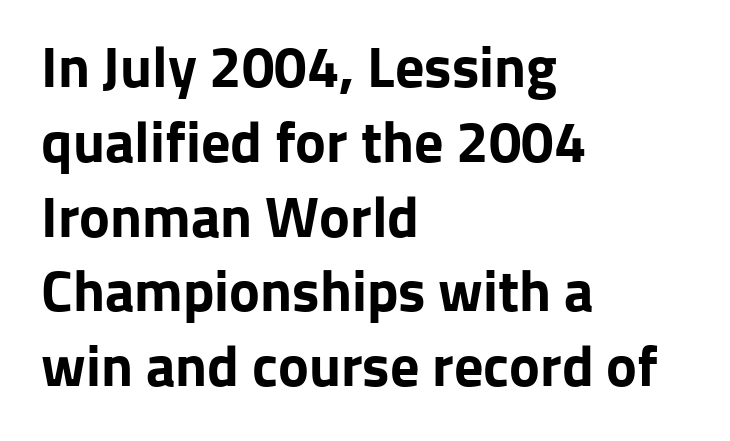
{"serif": "no", "italic": "no", "bold": "yes", "weight": "bold", "width": "normal", "stroke_contrast": "low", "x_height": "medium", "monospaced": "no", "underline": "no", "align": "left", "line_spacing": "normal", "line_spacing_ratio": 1.29, "letter_spacing": "normal", "letter_spacing_em": 0.0, "glyph_px": 58}
